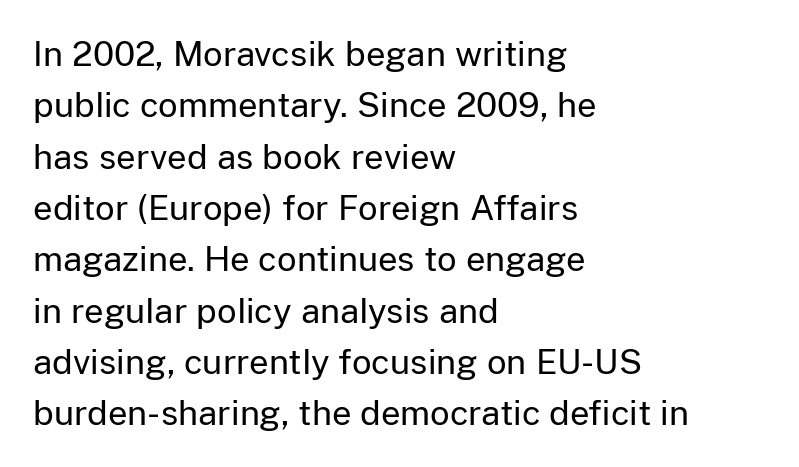
The image shows 34 px regular-weight sans-serif type, upright; set left-aligned, normal line spacing (1.51x), normal letter spacing, not underlined; low stroke contrast and a medium x-height.
